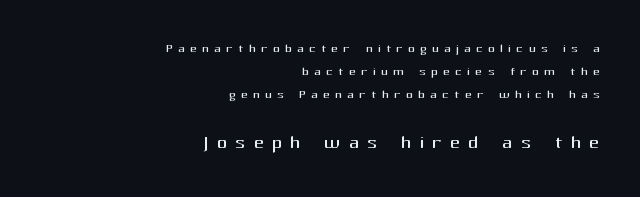
The emphasis by scale lands on block number two, below. Characters follow at a spacing far wider than the type designer built in. Notice how the stems are strictly vertical — no italics here. The passage shown is not underscored anywhere.
